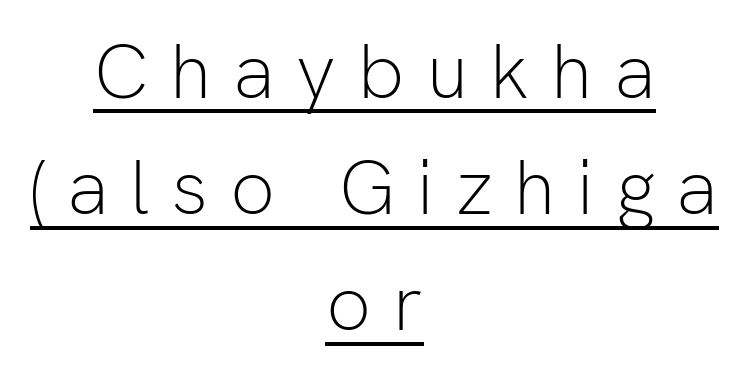
{"serif": "no", "italic": "no", "bold": "no", "weight": "light", "width": "normal", "stroke_contrast": "low", "x_height": "medium", "monospaced": "no", "underline": "yes", "align": "center", "line_spacing": "normal", "line_spacing_ratio": 1.49, "letter_spacing": "wide", "letter_spacing_em": 0.28, "glyph_px": 78}
